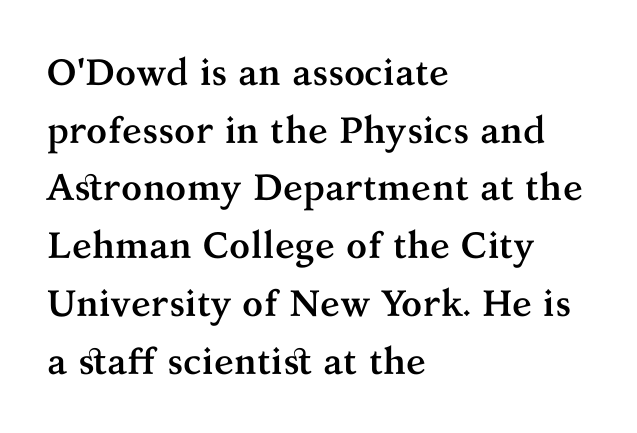
Is this a fixed-width face? No — the glyphs have proportional, varying widths. Ascenders rise straight up at ninety degrees. Serif or sans? Serif — the stroke terminals have little feet. Letter spacing: default. What weight is shown? A full bold with thick strokes.
